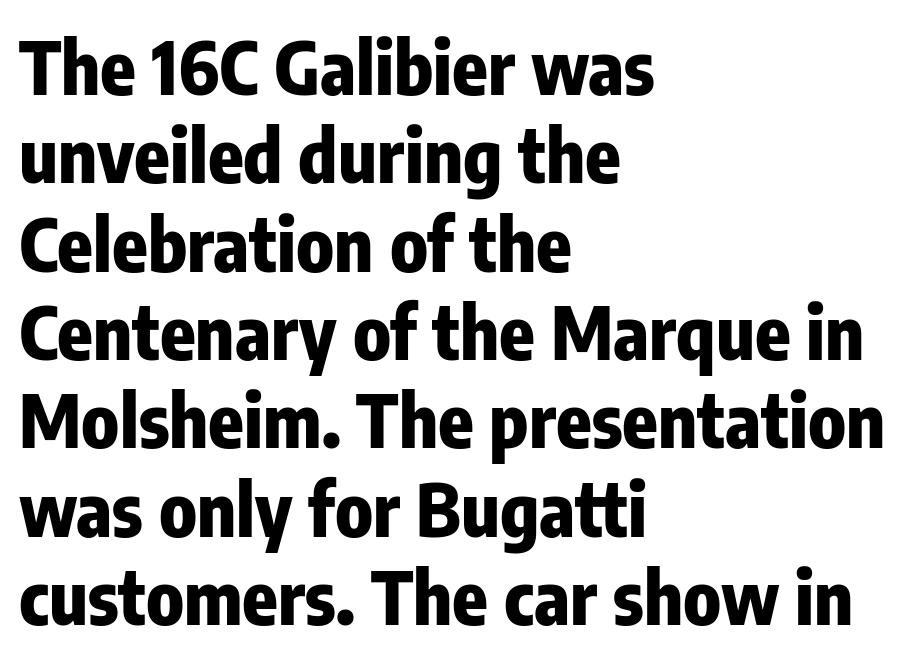
The image shows 73 px heavy, condensed sans-serif type, upright; set left-aligned, line spacing 1.21x, normal letter spacing, not underlined; low stroke contrast and a medium x-height.
